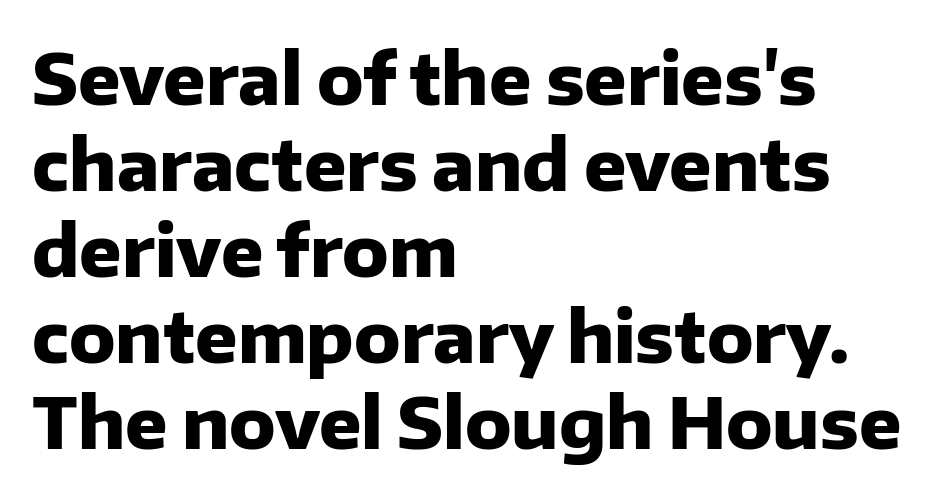
Proportional: the letters do not fall into vertical columns. Italic? Not at all — the glyphs are vertical. Each line starts at the same left margin while the right side varies. The zone under the glyphs is completely vacant. Chunky letters — that's bold for sure. Letter spacing: default.
